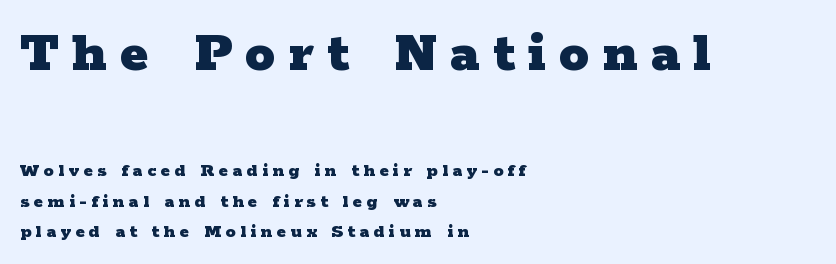
Q: Is the text bold? A: Yes.
Q: Is the text italic (slanted)? A: No, it is upright.
Q: Is the typeface a serif or a sans-serif typeface? A: Serif.
Q: Is the text underlined? A: No.
Q: How is the paragraph aligned? A: Left-aligned.
Q: Is the spacing between letters normal or unusually wide? A: Unusually wide.
Q: Is the spacing between lines tight, normal or loose? A: Normal.
Q: Which block of text is set in a larger size, the first (top) or the second (bottom)? A: The first (top) one.
Q: Width (condensed, normal, or wide)? A: Wide.
Q: Stroke contrast? A: Low.
Q: x-height? A: Medium.
Q: Monospaced? A: No.
